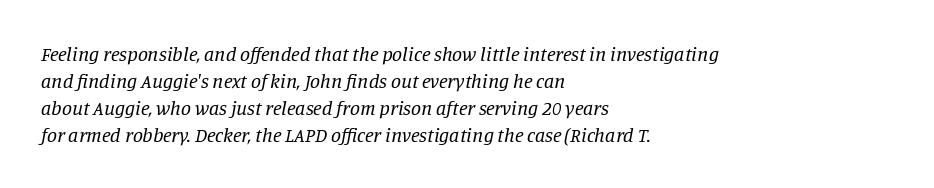
Q: Is the text bold? A: No.
Q: Is the text italic (slanted)? A: Yes, it leans right by about 11 degrees.
Q: Is the text underlined? A: No.
Q: How is the paragraph aligned? A: Left-aligned.
Q: Is the spacing between letters normal or unusually wide? A: Normal.
Q: Is the spacing between lines tight, normal or loose? A: Normal.
